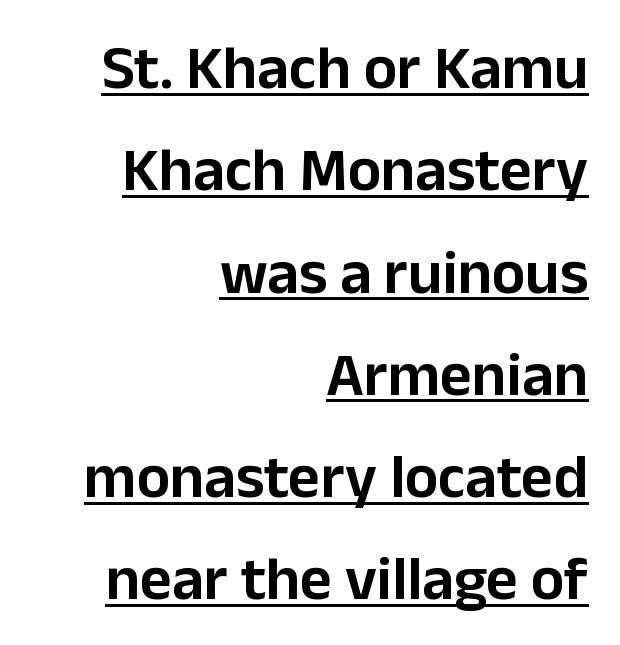
Reading down the column, the eye jumps a familiar distance to each next line. Nope, not italic — everything's standing straight. Here the glyphs are tracked normally, forming tight word shapes. Here the designer chose a conventional face with non-uniform glyph widths. Alignment: flush right.
